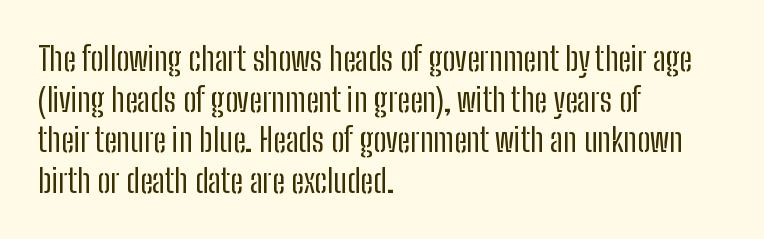
The image shows 33 px regular-weight, condensed sans-serif type, upright; set left-aligned, line spacing 1.23x, normal letter spacing, not underlined; low stroke contrast and a medium x-height.
